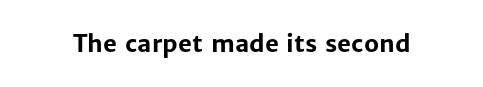
{"italic": "no", "bold": "yes", "underline": "no", "letter_spacing": "normal", "letter_spacing_em": 0.0, "glyph_px": 24}
